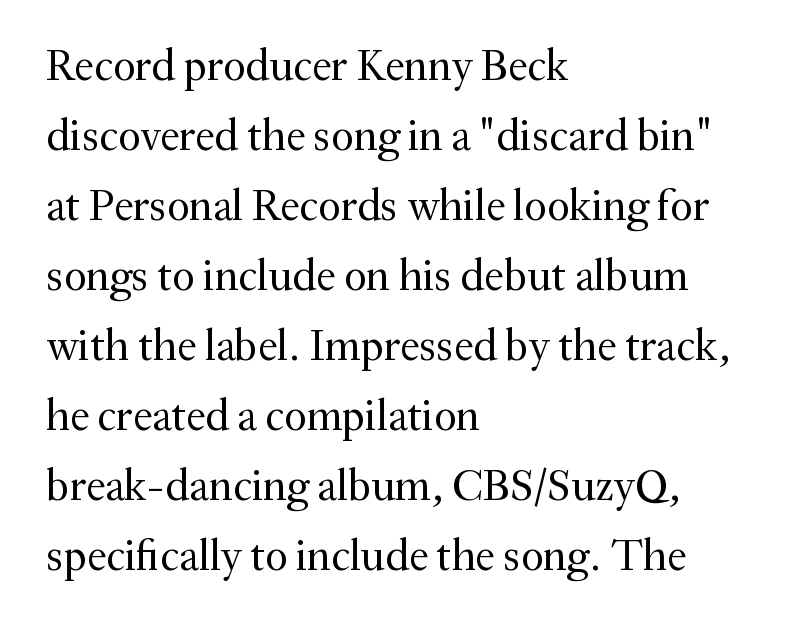
Q: Is the text bold? A: No.
Q: Is the text italic (slanted)? A: No, it is upright.
Q: Is the typeface a serif or a sans-serif typeface? A: Serif.
Q: Is the text underlined? A: No.
Q: How is the paragraph aligned? A: Left-aligned.
Q: Is the spacing between letters normal or unusually wide? A: Normal.
Q: Is the spacing between lines tight, normal or loose? A: Normal.
Q: Width (condensed, normal, or wide)? A: Normal.
Q: Stroke contrast? A: Medium.
Q: x-height? A: Small.
Q: Monospaced? A: No.
